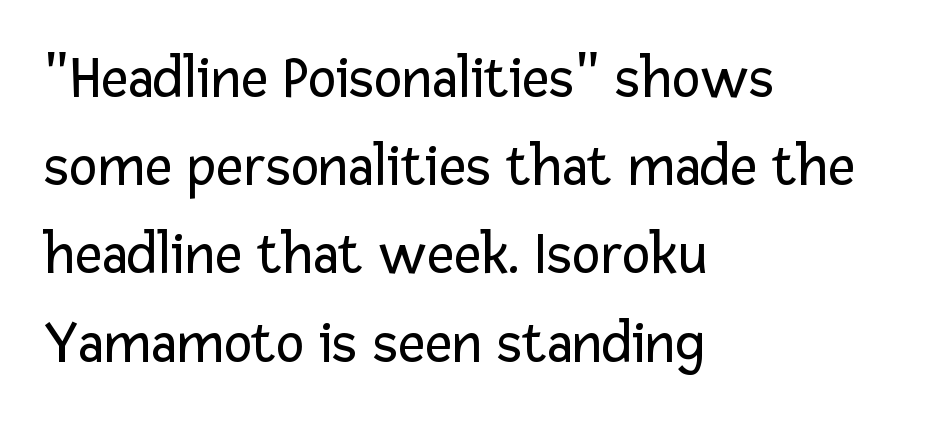
Font category for this specimen: sans-serif. Descenders are the only things crossing below the line. No extra tracking has been applied to these lines. Leading: standard.
